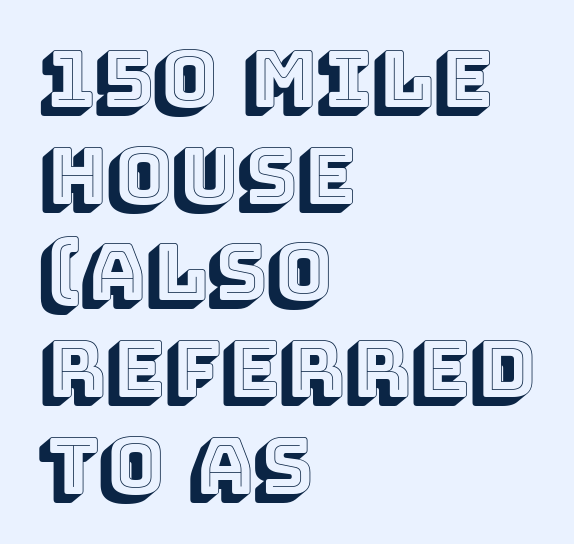
{"italic": "no", "width": "normal", "x_height": "large", "monospaced": "no", "underline": "no", "align": "left", "line_spacing_ratio": 1.24, "letter_spacing": "normal", "letter_spacing_em": 0.0, "glyph_px": 78}
